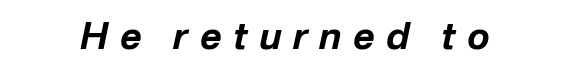
The rendering applies a slant to the glyphs. Varying glyph widths throughout — classic text-font behaviour. Loose tracking; the words dissolve into strings of separated letters. These lines carry a lot of weight — the face is fully bold. Bare-footed words on every line.
